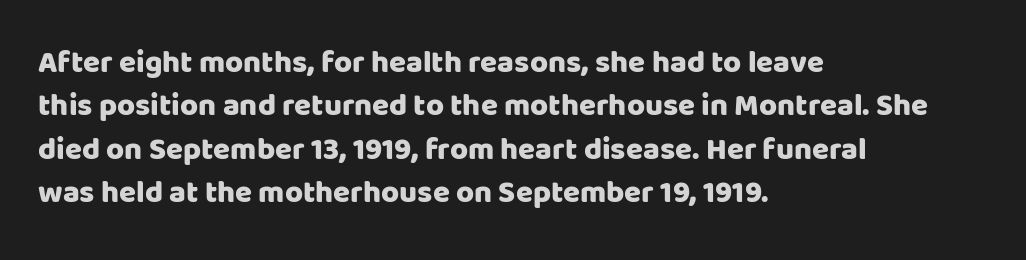
Q: Is the text italic (slanted)? A: No, it is upright.
Q: Is the typeface a serif or a sans-serif typeface? A: Sans-serif.
Q: Is the text underlined? A: No.
Q: How is the paragraph aligned? A: Left-aligned.
Q: Is the spacing between letters normal or unusually wide? A: Normal.
Q: Is the spacing between lines tight, normal or loose? A: Normal.
Q: Width (condensed, normal, or wide)? A: Normal.
Q: Stroke contrast? A: Low.
Q: x-height? A: Large.
Q: Monospaced? A: No.
